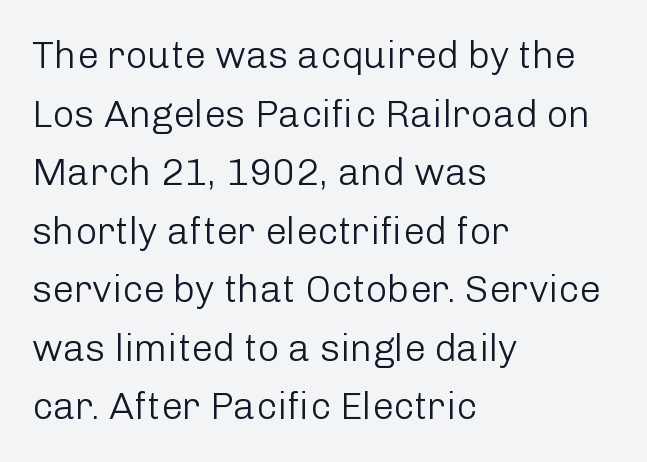
The image shows 38 px light sans-serif type, upright; set left-aligned, normal line spacing (1.54x), normal letter spacing, not underlined; low stroke contrast and a medium x-height.
